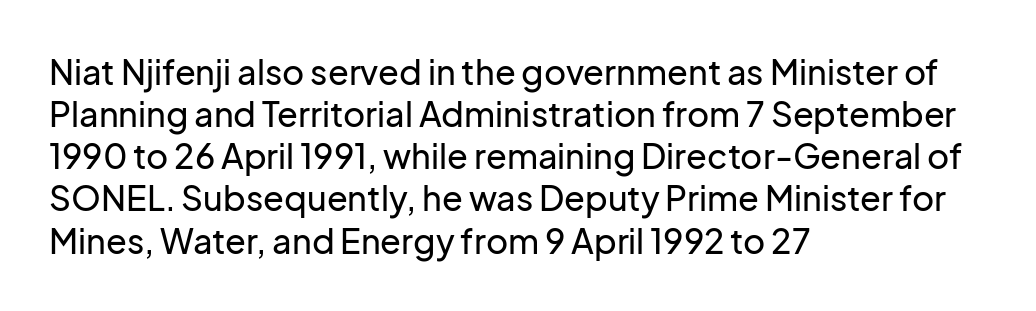
{"serif": "no", "italic": "no", "width": "normal", "stroke_contrast": "low", "x_height": "medium", "monospaced": "no", "underline": "no", "align": "left", "line_spacing_ratio": 1.24, "letter_spacing": "normal", "letter_spacing_em": 0.0, "glyph_px": 34}
